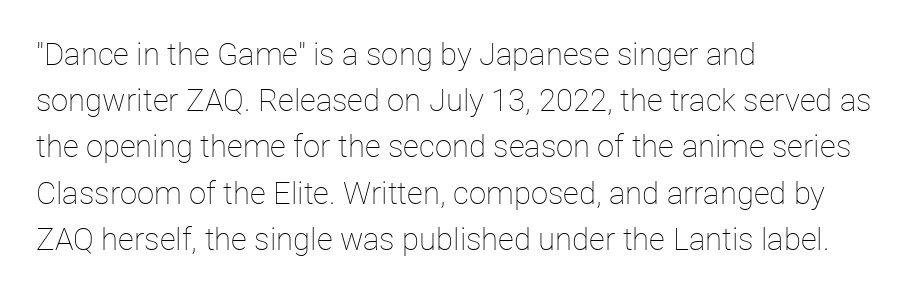
The image shows 31 px thin type, upright; set left-aligned, normal line spacing (1.49x), normal letter spacing, not underlined; low stroke contrast and a medium x-height.
